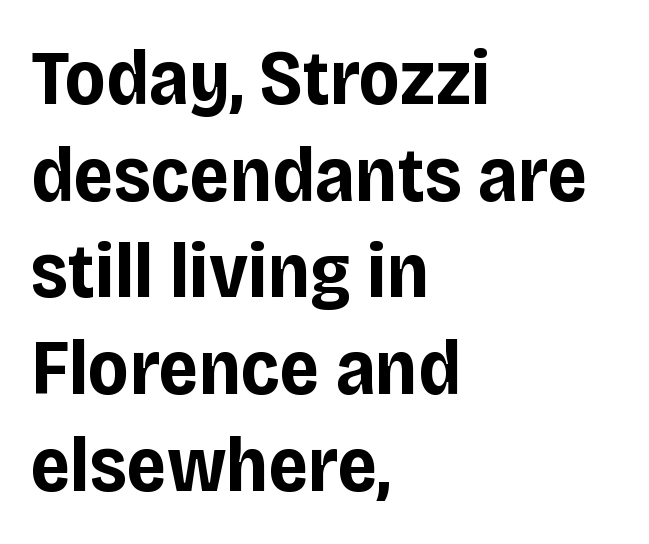
{"serif": "no", "italic": "no", "bold": "yes", "weight": "bold", "width": "normal", "stroke_contrast": "low", "x_height": "large", "monospaced": "no", "underline": "no", "align": "left", "line_spacing_ratio": 1.24, "letter_spacing": "normal", "letter_spacing_em": 0.0, "glyph_px": 78}
